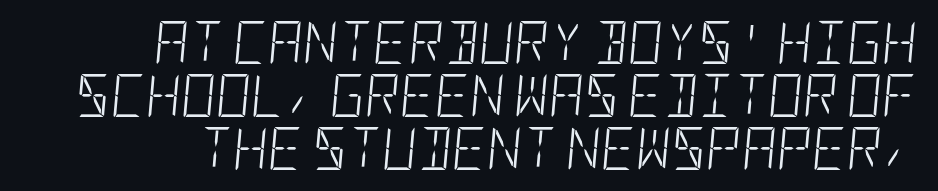
The strokes are not fattened; the text isn't bold. Anything drawn beneath the words? Only blank space. The lettering tilts uniformly, giving the passage an italic look. Inter-character spacing is left at the font's built-in metrics.
